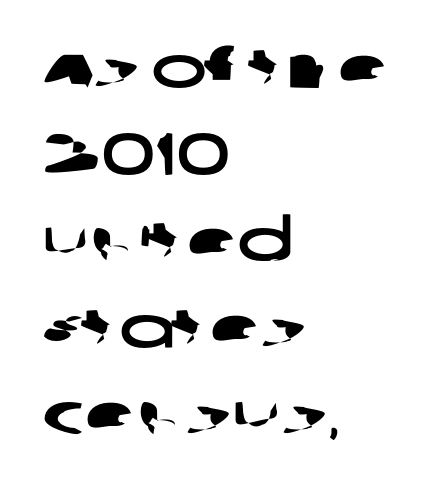
The image shows 59 px wide sans-serif type; set left-aligned, normal line spacing (1.47x), normal letter spacing, not underlined; low stroke contrast and a large x-height.
